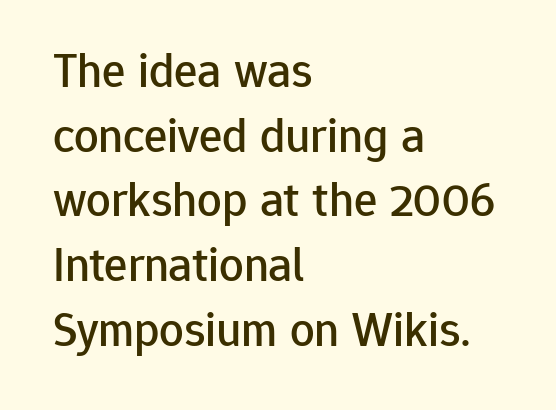
Q: Is the text italic (slanted)? A: No, it is upright.
Q: Is the typeface a serif or a sans-serif typeface? A: Sans-serif.
Q: Is the text underlined? A: No.
Q: How is the paragraph aligned? A: Left-aligned.
Q: Is the spacing between letters normal or unusually wide? A: Normal.
Q: Is the spacing between lines tight, normal or loose? A: Normal.
Q: Width (condensed, normal, or wide)? A: Normal.
Q: Stroke contrast? A: Low.
Q: x-height? A: Medium.
Q: Monospaced? A: No.
